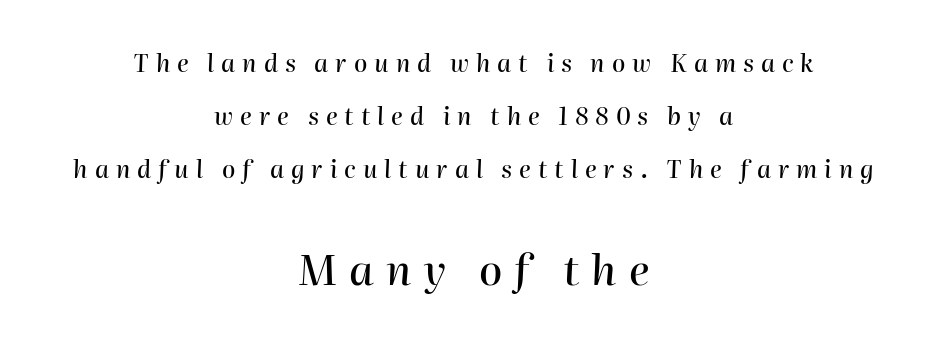
The image shows 42 px text type, italic (leaning right); set centered, loose line spacing (2.2x), unusually wide letter spacing (+0.29 em), not underlined; the second (bottom) block is 1.75x larger; high stroke contrast and a medium x-height.
